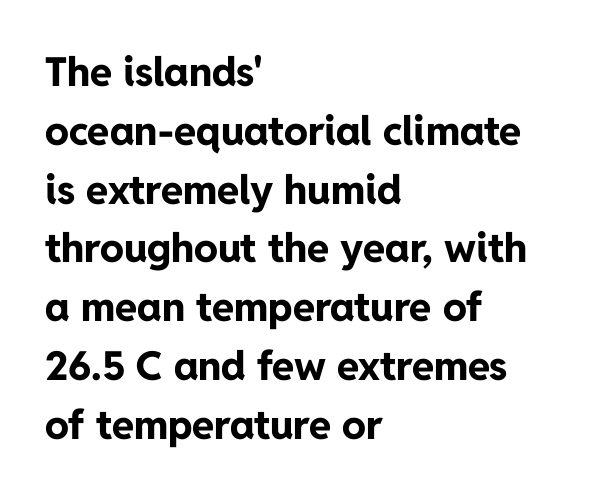
The face used here is proportionally spaced, like ordinary book or web type. The passage shown is emphatically bold. Decoration check: the copy has no underline. Stroke terminals: plain, sans-serif.
